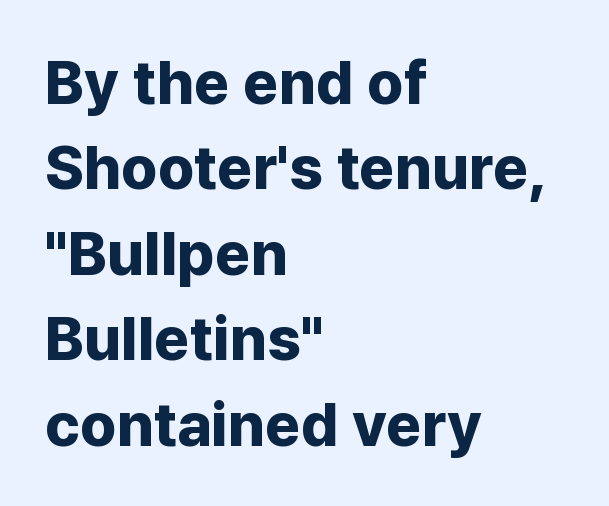
Interline gaps are of average width in this sample. The face used here is proportionally spaced, like ordinary book or web type. Stroke terminals: plain, sans-serif. A typesetter would mark this as roman, not italic. Unmarked baselines from the first word to the last.
